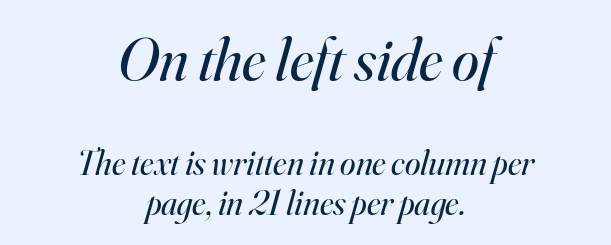
Q: Is the text bold? A: No.
Q: Is the text italic (slanted)? A: Yes, it leans right by about 16 degrees.
Q: Is the typeface a serif or a sans-serif typeface? A: Serif.
Q: Is the text underlined? A: No.
Q: How is the paragraph aligned? A: Centered.
Q: Is the spacing between letters normal or unusually wide? A: Normal.
Q: Which block of text is set in a larger size, the first (top) or the second (bottom)? A: The first (top) one.
Q: Width (condensed, normal, or wide)? A: Normal.
Q: Stroke contrast? A: High.
Q: x-height? A: Small.
Q: Monospaced? A: No.
